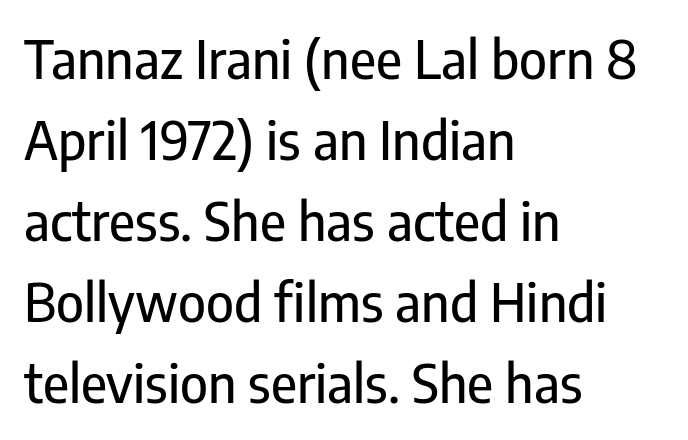
The image shows 53 px condensed sans-serif type, upright; set left-aligned, normal line spacing (1.53x), normal letter spacing, not underlined; low stroke contrast and a medium x-height.
